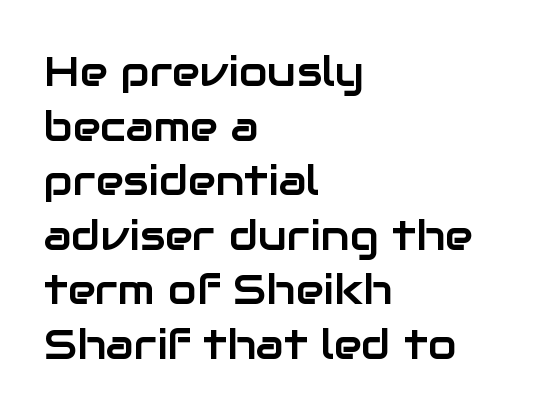
The image shows 42 px sans-serif type, upright; set left-aligned, normal line spacing (1.3x), normal letter spacing, not underlined; low stroke contrast and a medium x-height.
